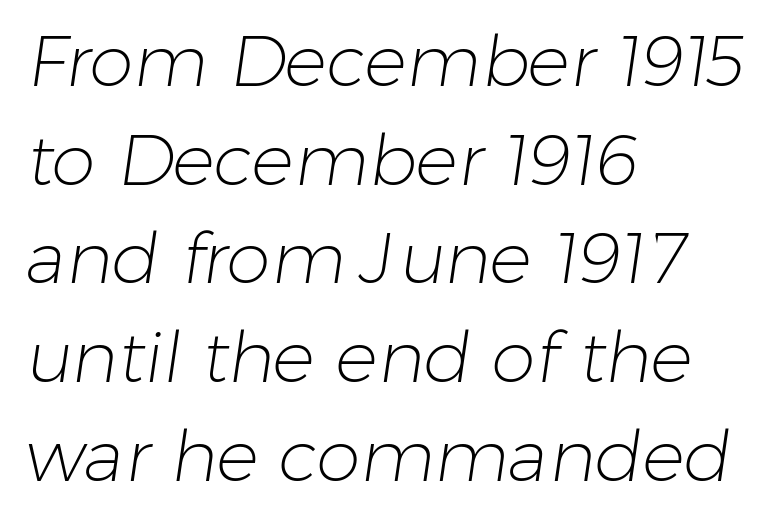
Leading matches the norm, producing a regular column. Think standard paragraph weight, or any step lighter than that. Short note: letters normally spaced. The specimen omits any rule beneath the text block's lines. Does the copy run flush right? No — it runs flush left.
